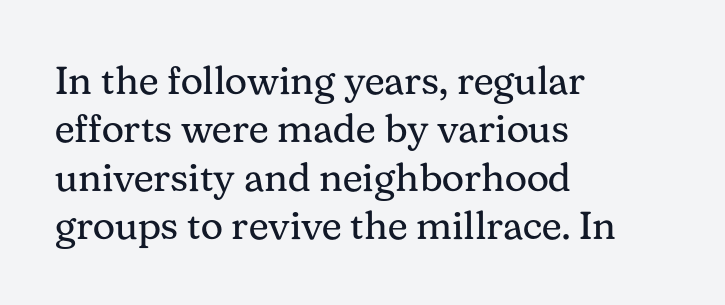
The image shows 39 px regular-weight serif type, upright; set left-aligned, line spacing 1.24x, normal letter spacing, not underlined; medium stroke contrast and a medium x-height.
